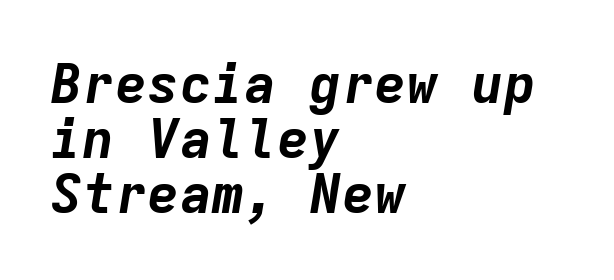
Note the uniform advance width — an 'i' takes as much space as an 'm'. Plain, unruled lines of type. Compared with an ordinary text face, these strokes are far heavier — a full bold. This is oblique type, the kind used for emphasis or titles. Alignment: flush left.
